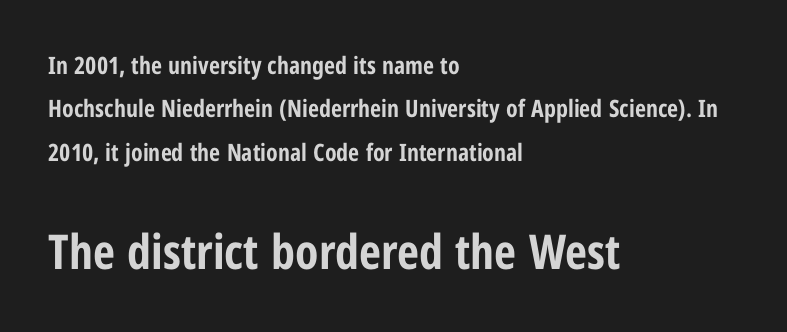
Q: Is the text bold? A: Yes.
Q: Is the text italic (slanted)? A: No, it is upright.
Q: Is the typeface a serif or a sans-serif typeface? A: Sans-serif.
Q: Is the text underlined? A: No.
Q: How is the paragraph aligned? A: Left-aligned.
Q: Is the spacing between letters normal or unusually wide? A: Normal.
Q: Which block of text is set in a larger size, the first (top) or the second (bottom)? A: The second (bottom) one.
Q: Width (condensed, normal, or wide)? A: Condensed.
Q: Stroke contrast? A: Low.
Q: x-height? A: Medium.
Q: Monospaced? A: No.
